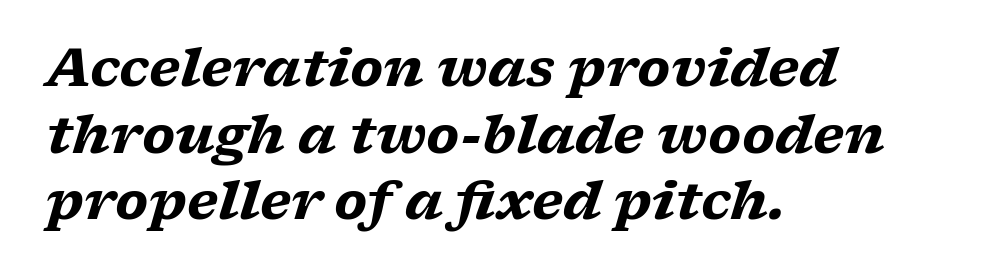
Q: Is the text bold? A: Yes.
Q: Is the text italic (slanted)? A: Yes, it leans right by about 17 degrees.
Q: Is the typeface a serif or a sans-serif typeface? A: Serif.
Q: Is the text underlined? A: No.
Q: How is the paragraph aligned? A: Left-aligned.
Q: Is the spacing between letters normal or unusually wide? A: Normal.
Q: Is the spacing between lines tight, normal or loose? A: Normal.
Q: Width (condensed, normal, or wide)? A: Wide.
Q: Stroke contrast? A: Low.
Q: x-height? A: Medium.
Q: Monospaced? A: No.
